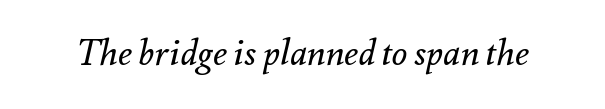
The image shows 36 px regular-weight type, italic (leaning right); set normal letter spacing, not underlined; medium stroke contrast and a small x-height.
